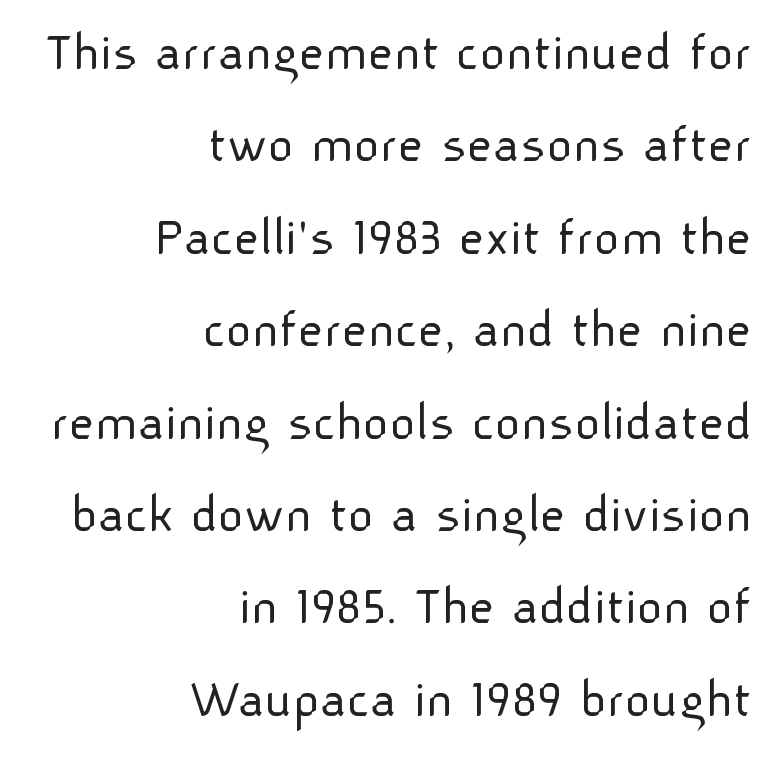
Q: Is the text bold? A: No.
Q: Is the text italic (slanted)? A: No, it is upright.
Q: Is the typeface a serif or a sans-serif typeface? A: Sans-serif.
Q: Is the text underlined? A: No.
Q: How is the paragraph aligned? A: Right-aligned.
Q: Is the spacing between letters normal or unusually wide? A: Normal.
Q: Is the spacing between lines tight, normal or loose? A: Normal.
Q: Width (condensed, normal, or wide)? A: Normal.
Q: Stroke contrast? A: Low.
Q: x-height? A: Medium.
Q: Monospaced? A: No.
